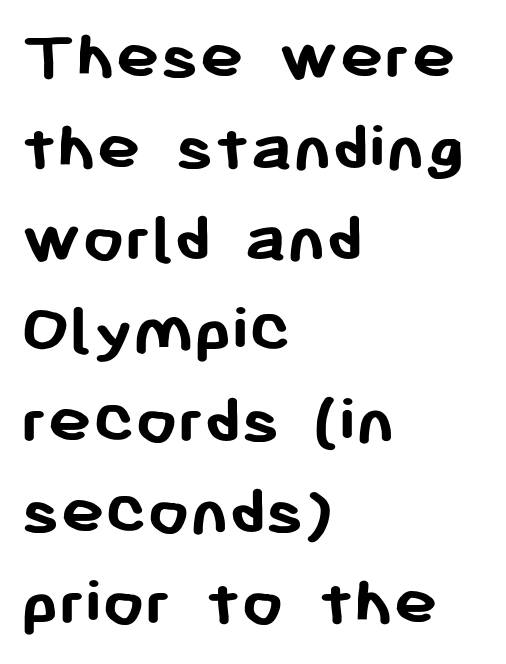
Q: Is the text bold? A: Yes.
Q: Is the text italic (slanted)? A: No, it is upright.
Q: Is the typeface a serif or a sans-serif typeface? A: Sans-serif.
Q: Is the text underlined? A: No.
Q: How is the paragraph aligned? A: Left-aligned.
Q: Is the spacing between letters normal or unusually wide? A: Normal.
Q: Width (condensed, normal, or wide)? A: Normal.
Q: Stroke contrast? A: Low.
Q: x-height? A: Medium.
Q: Monospaced? A: No.
